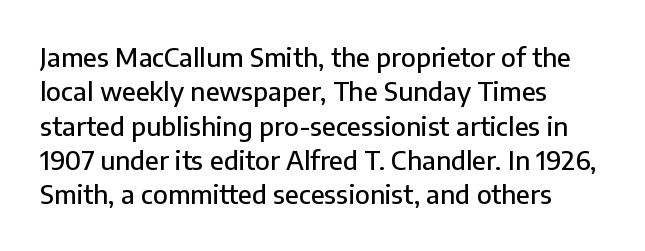
Here the glyphs are tracked normally, forming tight word shapes. Notice how the passage keeps a crisp vertical edge on the left only. A normal amount of white space separates one row of letters from the next. The string is rendered with underlining switched off.
